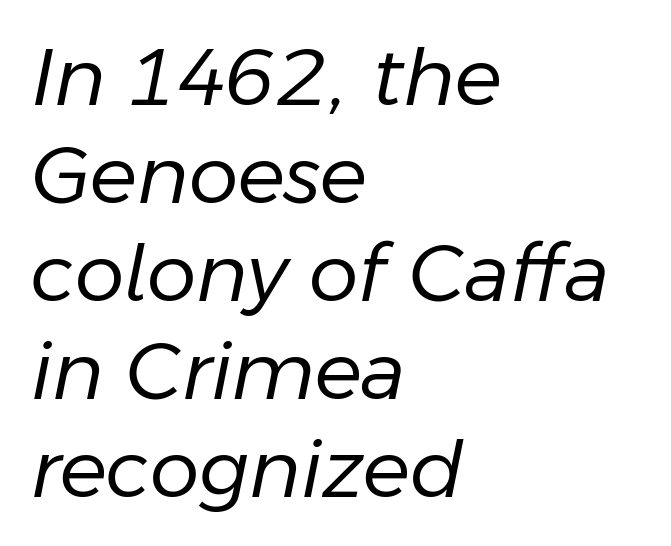
{"italic": "yes", "lean": "right", "slant_degrees": 11, "bold": "no", "weight": "regular", "width": "normal", "stroke_contrast": "low", "x_height": "medium", "monospaced": "no", "underline": "no", "align": "left", "line_spacing_ratio": 1.24, "letter_spacing": "normal", "letter_spacing_em": 0.0, "glyph_px": 79}
